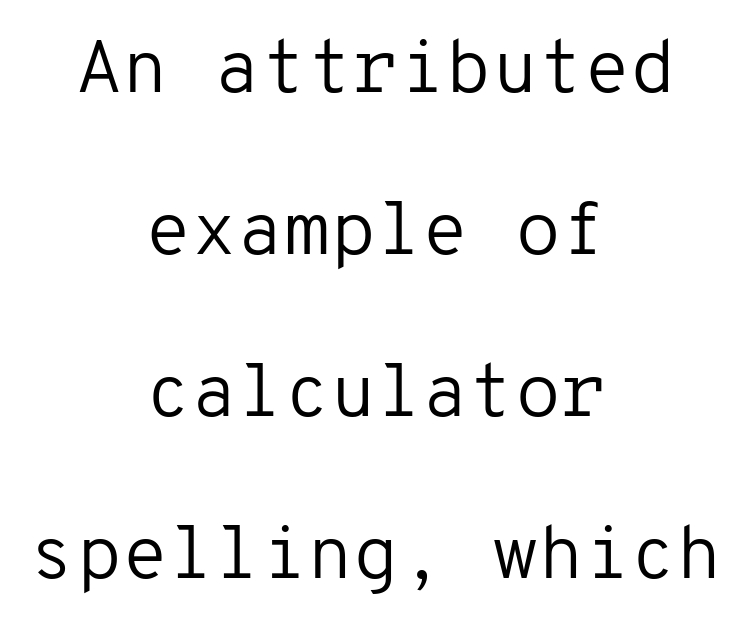
Q: Is the text bold? A: No.
Q: Is the text italic (slanted)? A: No, it is upright.
Q: Is the typeface a serif or a sans-serif typeface? A: Sans-serif.
Q: Is the text underlined? A: No.
Q: How is the paragraph aligned? A: Centered.
Q: Is the spacing between letters normal or unusually wide? A: Normal.
Q: Is the spacing between lines tight, normal or loose? A: Loose.
Q: Width (condensed, normal, or wide)? A: Normal.
Q: Stroke contrast? A: Low.
Q: x-height? A: Medium.
Q: Monospaced? A: Yes.
